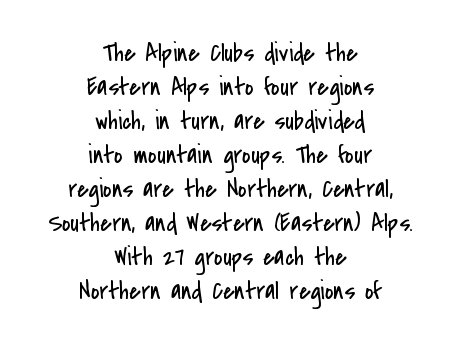
The image shows 26 px text type, upright; set centered, normal line spacing (1.31x), normal letter spacing, not underlined.
